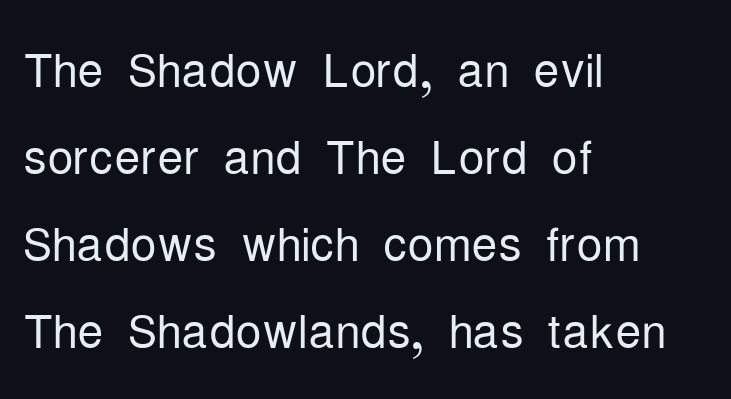
The lines sit at an ordinary, default distance from one another. Compared with a centered layout, this one pins lines to the left instead. Check under the words: just untouched page. Proportional: the letters do not fall into vertical columns.
